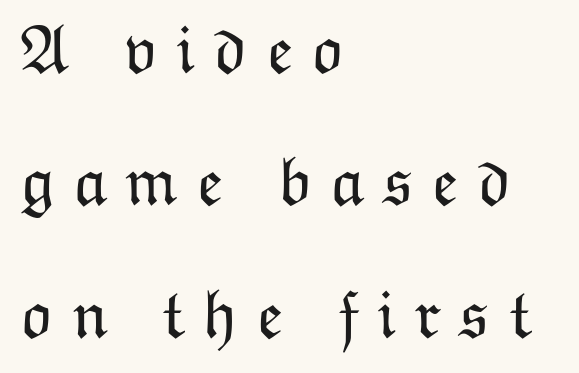
Q: Is the text bold? A: No.
Q: Is the text italic (slanted)? A: No, it is upright.
Q: Is the text underlined? A: No.
Q: How is the paragraph aligned? A: Left-aligned.
Q: Is the spacing between letters normal or unusually wide? A: Unusually wide.
Q: Is the spacing between lines tight, normal or loose? A: Loose.
Q: Width (condensed, normal, or wide)? A: Normal.
Q: Stroke contrast? A: Low.
Q: x-height? A: Medium.
Q: Monospaced? A: No.
